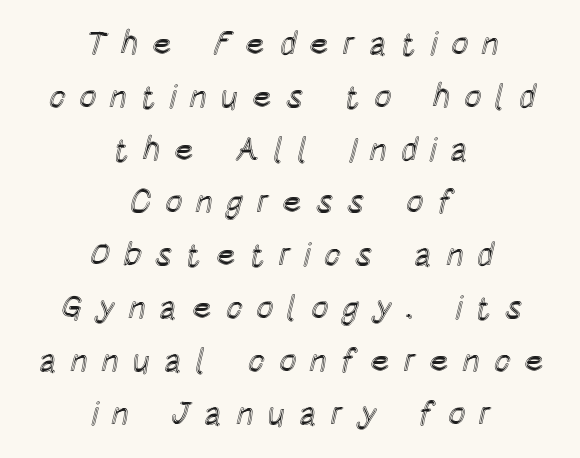
Q: Is the text italic (slanted)? A: Yes.
Q: Is the text underlined? A: No.
Q: How is the paragraph aligned? A: Centered.
Q: Is the spacing between letters normal or unusually wide? A: Unusually wide.
Q: Is the spacing between lines tight, normal or loose? A: Normal.
Q: Width (condensed, normal, or wide)? A: Condensed.
Q: x-height? A: Large.
Q: Monospaced? A: No.
